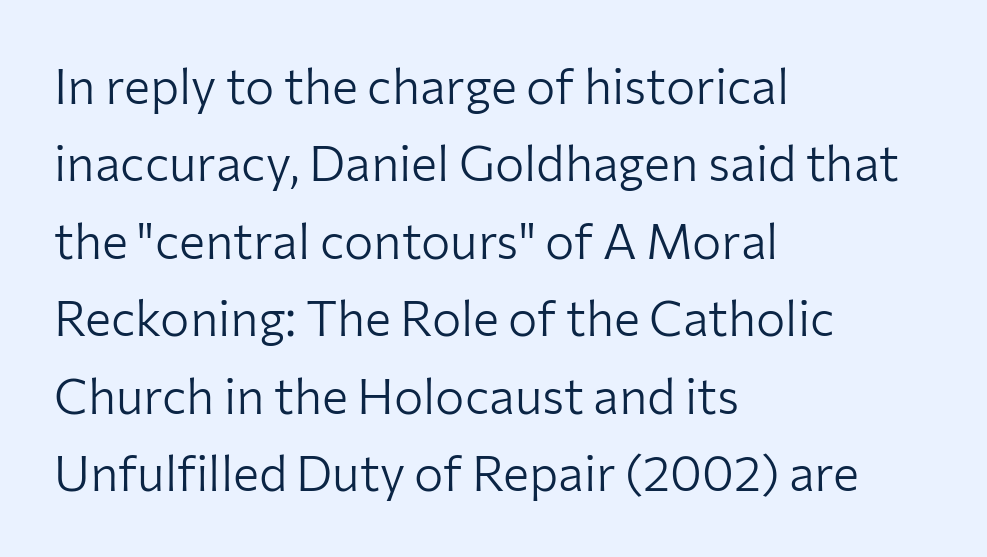
{"serif": "no", "italic": "no", "bold": "no", "weight": "light", "width": "normal", "stroke_contrast": "low", "x_height": "medium", "monospaced": "no", "underline": "no", "align": "left", "line_spacing": "normal", "line_spacing_ratio": 1.58, "letter_spacing": "normal", "letter_spacing_em": 0.0, "glyph_px": 49}
